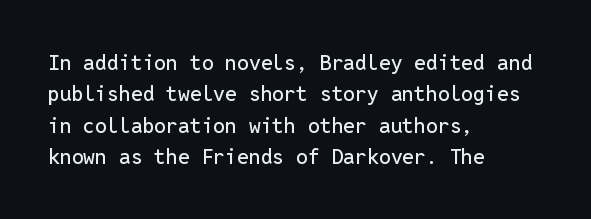
The compositor pushed each line to the left boundary. The designer left line spacing at the default. The rendering keeps characters at their native spacing. No italicization has been applied; the sample stays upright. Clear beneath every line of the passage.
